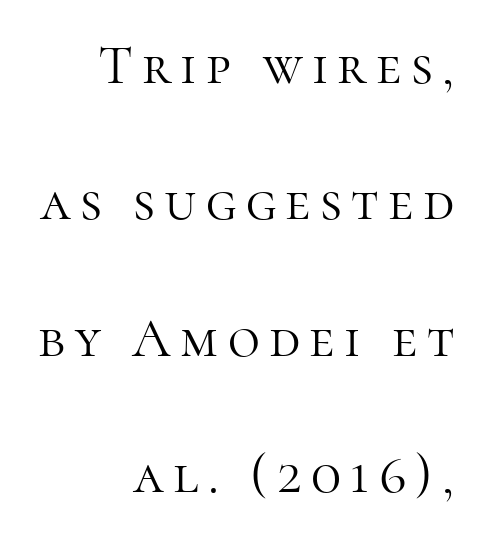
Short and long lines alike share a common ending point at right. No heavy texture on the line: the type isn't bold. Here the designer chose a conventional face with non-uniform glyph widths. The face used here is seriffed, in the tradition of book romans. Vertical strokes here are truly vertical.
